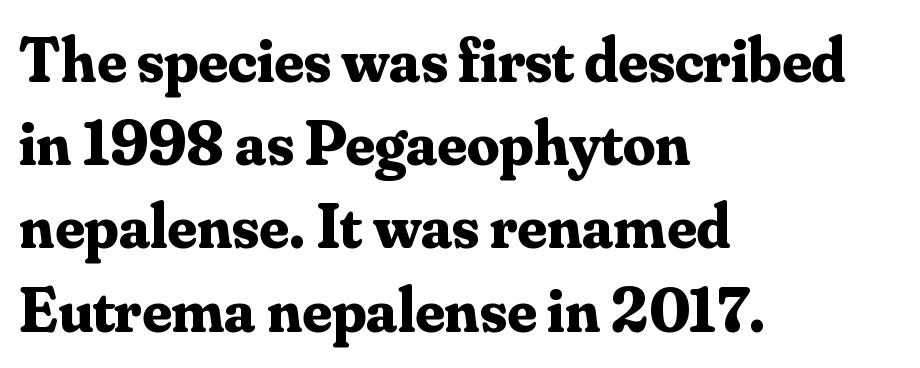
Letters rest on an invisible, unmarked baseline. Stroke terminals: seriffed. The ragged edge is on the right, which tells us the setting is flush left. Vertical strokes here are truly vertical. Heavy, bold letterforms. How would I describe the line gaps? Plain and ordinary.
